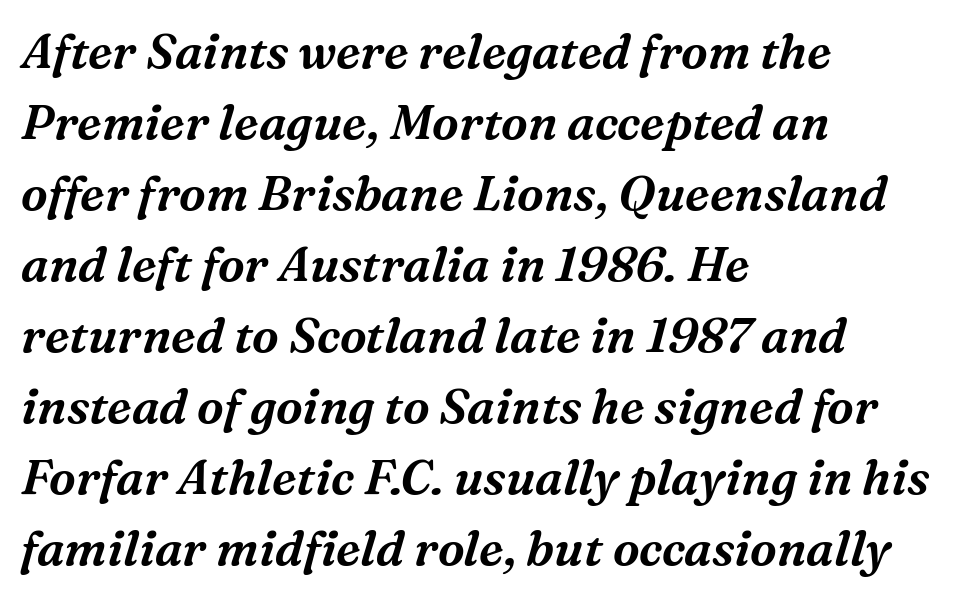
Short note: letters normally spaced. A classic flush-left, rag-right setting is used for this passage. Emphasis-style slanted type is in use. The rendering uses natural spacing where letterforms have individual widths. Type style note: has serifs. Regarding leading, the lines here are spaced in the standard way.
